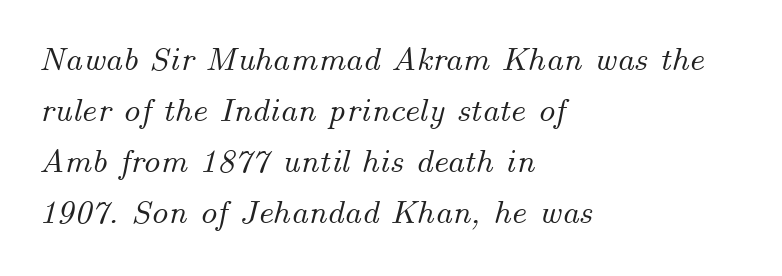
{"italic": "yes", "lean": "right", "slant_degrees": 14, "width": "normal", "stroke_contrast": "medium", "x_height": "small", "monospaced": "no", "underline": "no", "align": "left", "line_spacing": "normal", "line_spacing_ratio": 1.5, "letter_spacing": "normal", "letter_spacing_em": 0.0, "glyph_px": 34}
